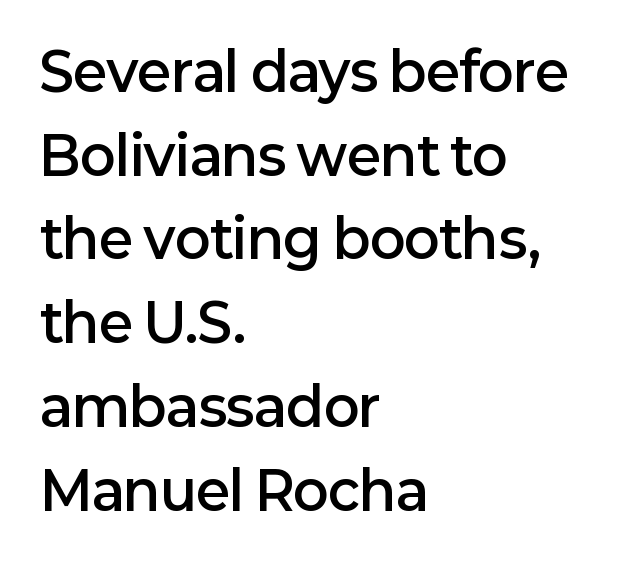
{"serif": "no", "italic": "no", "bold": "semi", "weight": "semibold", "width": "normal", "stroke_contrast": "low", "x_height": "medium", "monospaced": "no", "underline": "no", "align": "left", "line_spacing": "normal", "line_spacing_ratio": 1.58, "letter_spacing": "normal", "letter_spacing_em": 0.0, "glyph_px": 53}
